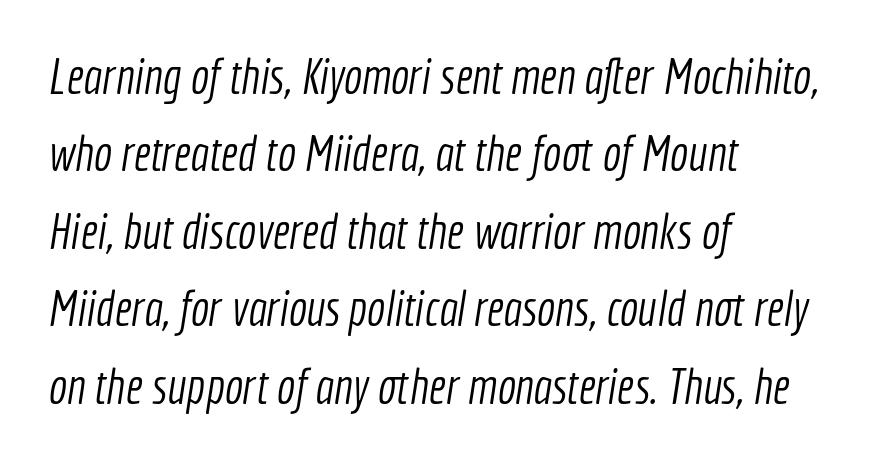
Q: Is the text bold? A: No.
Q: Is the typeface a serif or a sans-serif typeface? A: Sans-serif.
Q: Is the text underlined? A: No.
Q: How is the paragraph aligned? A: Left-aligned.
Q: Is the spacing between letters normal or unusually wide? A: Normal.
Q: Is the spacing between lines tight, normal or loose? A: Normal.
Q: Width (condensed, normal, or wide)? A: Condensed.
Q: x-height? A: Medium.
Q: Monospaced? A: No.
